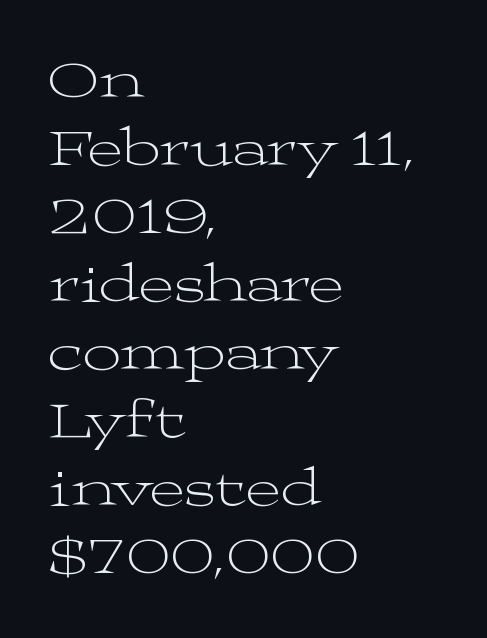
{"serif": "yes", "italic": "no", "bold": "no", "weight": "light", "width": "wide", "stroke_contrast": "medium", "x_height": "medium", "monospaced": "no", "underline": "no", "align": "left", "line_spacing": "normal", "line_spacing_ratio": 1.26, "letter_spacing": "normal", "letter_spacing_em": 0.0, "glyph_px": 54}
